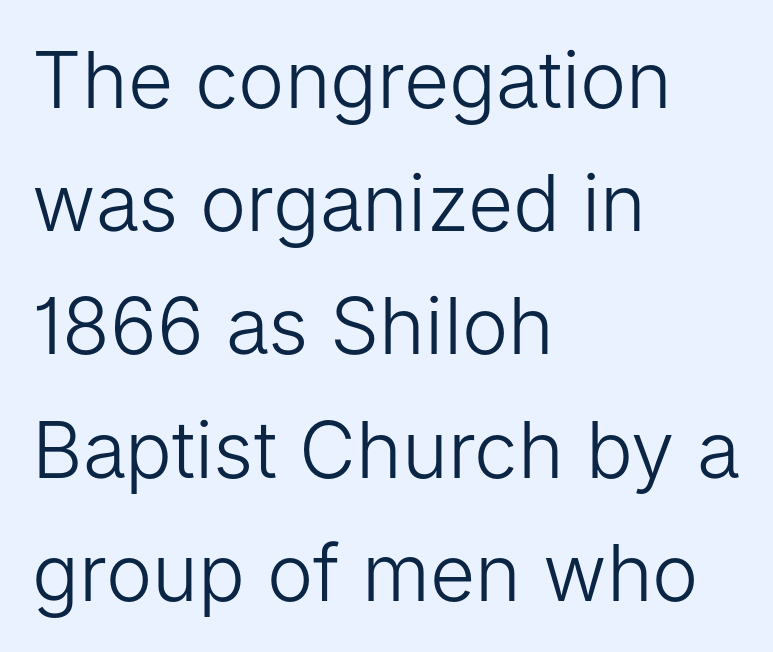
{"serif": "no", "italic": "no", "bold": "no", "weight": "light", "width": "normal", "stroke_contrast": "low", "x_height": "medium", "monospaced": "no", "underline": "no", "align": "left", "line_spacing": "normal", "line_spacing_ratio": 1.58, "letter_spacing": "normal", "letter_spacing_em": 0.0, "glyph_px": 78}
